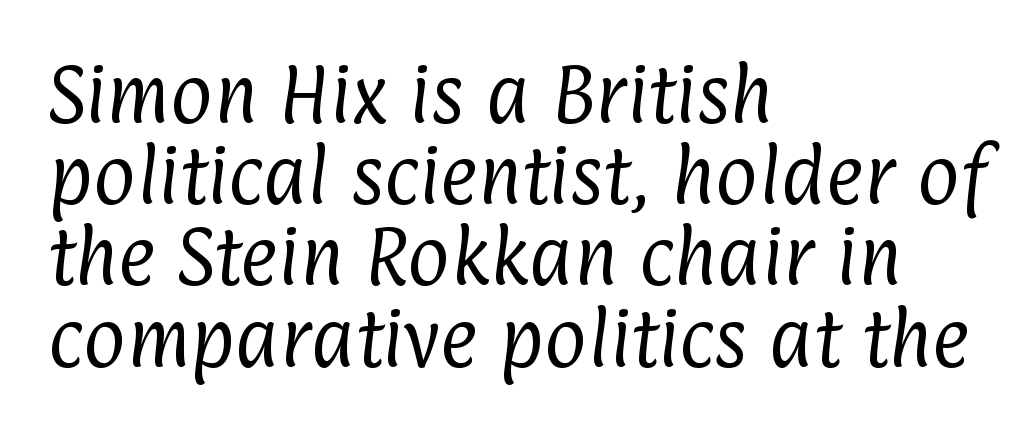
Q: Is the text bold? A: No.
Q: Is the typeface a serif or a sans-serif typeface? A: Sans-serif.
Q: Is the text underlined? A: No.
Q: How is the paragraph aligned? A: Left-aligned.
Q: Is the spacing between letters normal or unusually wide? A: Normal.
Q: Is the spacing between lines tight, normal or loose? A: Normal.
Q: Width (condensed, normal, or wide)? A: Condensed.
Q: Stroke contrast? A: Low.
Q: x-height? A: Medium.
Q: Monospaced? A: No.
